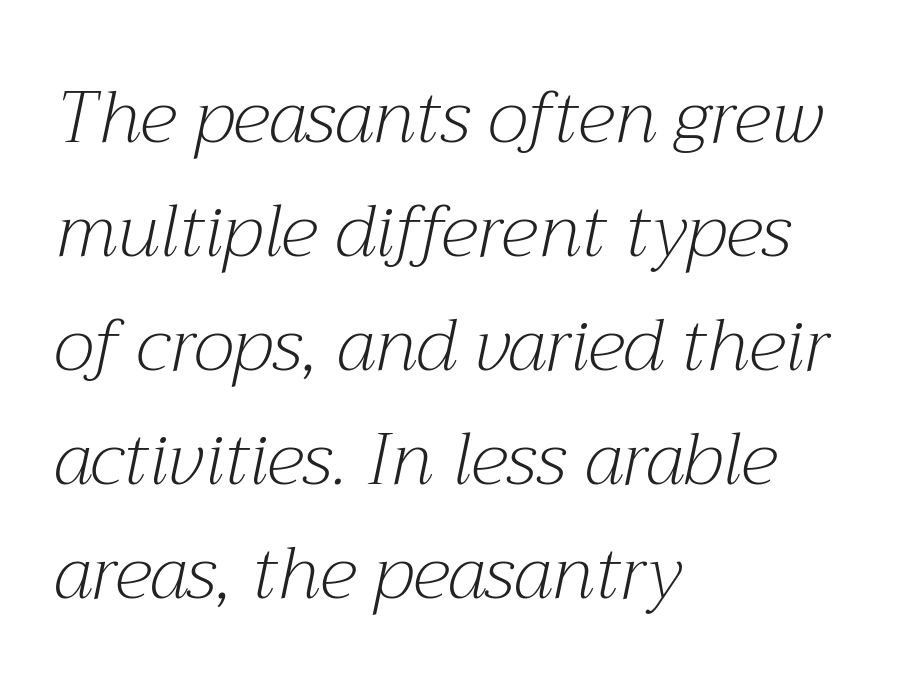
Q: Is the text bold? A: No.
Q: Is the text italic (slanted)? A: Yes, it leans right by about 12 degrees.
Q: Is the typeface a serif or a sans-serif typeface? A: Serif.
Q: Is the text underlined? A: No.
Q: How is the paragraph aligned? A: Left-aligned.
Q: Is the spacing between letters normal or unusually wide? A: Normal.
Q: Is the spacing between lines tight, normal or loose? A: Normal.
Q: Width (condensed, normal, or wide)? A: Normal.
Q: Stroke contrast? A: Medium.
Q: x-height? A: Medium.
Q: Monospaced? A: No.
